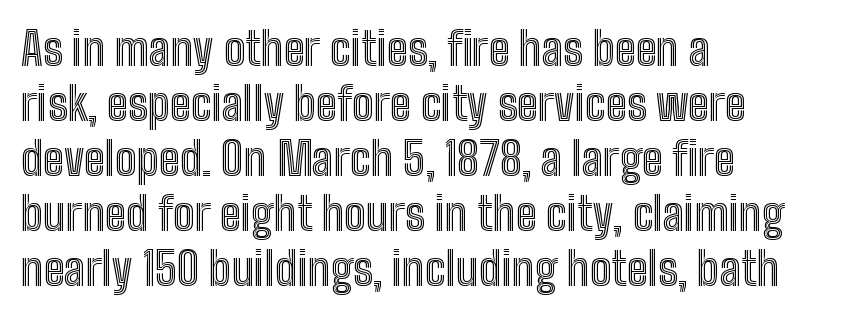
{"italic": "no", "width": "condensed", "x_height": "medium", "monospaced": "no", "underline": "no", "align": "left", "line_spacing_ratio": 1.22, "letter_spacing": "normal", "letter_spacing_em": 0.0, "glyph_px": 45}
